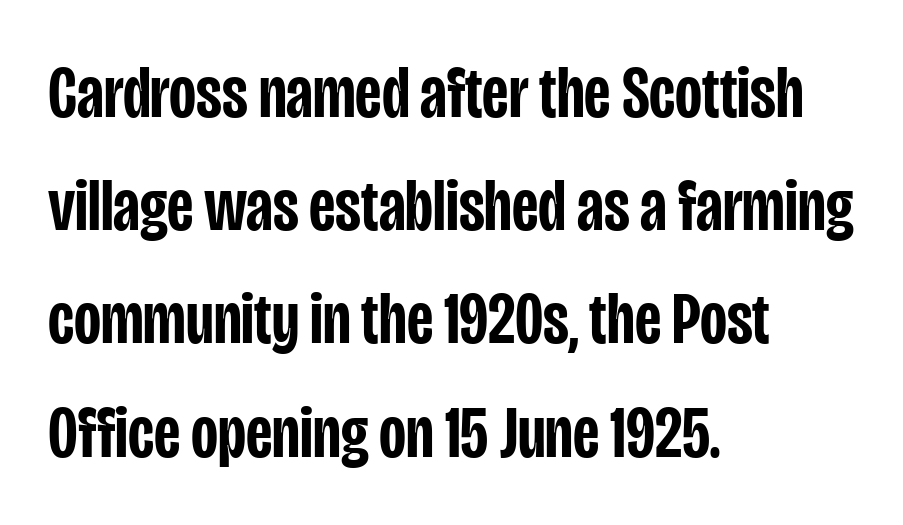
{"serif": "no", "italic": "no", "bold": "semi", "weight": "semibold", "width": "condensed", "stroke_contrast": "low", "x_height": "large", "monospaced": "no", "underline": "no", "align": "left", "line_spacing": "normal", "line_spacing_ratio": 1.53, "letter_spacing": "normal", "letter_spacing_em": 0.0, "glyph_px": 74}
